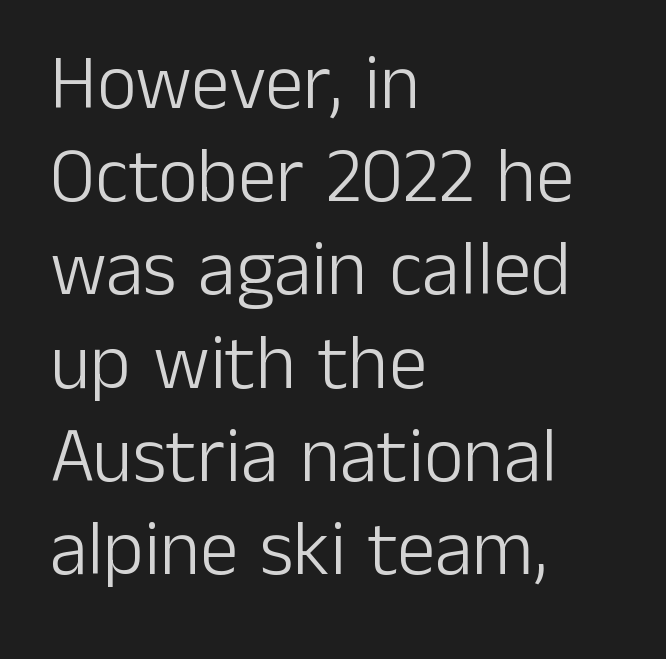
Q: Is the text bold? A: No.
Q: Is the text italic (slanted)? A: No, it is upright.
Q: Is the typeface a serif or a sans-serif typeface? A: Sans-serif.
Q: Is the text underlined? A: No.
Q: How is the paragraph aligned? A: Left-aligned.
Q: Is the spacing between letters normal or unusually wide? A: Normal.
Q: Width (condensed, normal, or wide)? A: Normal.
Q: Stroke contrast? A: Low.
Q: x-height? A: Medium.
Q: Monospaced? A: No.
